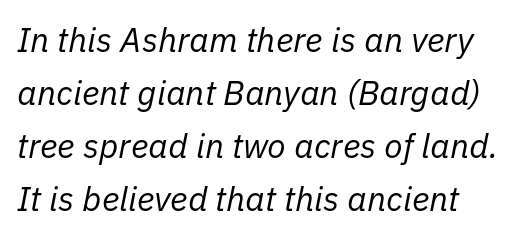
The image shows 34 px regular-weight type, italic (leaning right); set normal line spacing (1.56x), normal letter spacing, not underlined; low stroke contrast and a medium x-height.
